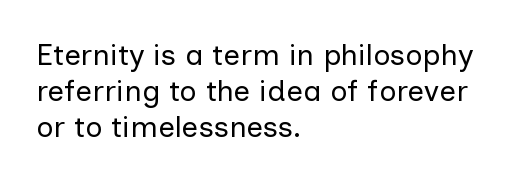
{"serif": "no", "italic": "no", "bold": "no", "weight": "regular", "width": "normal", "stroke_contrast": "low", "x_height": "medium", "monospaced": "no", "underline": "no", "align": "left", "line_spacing_ratio": 1.2, "letter_spacing": "normal", "letter_spacing_em": 0.0, "glyph_px": 30}
